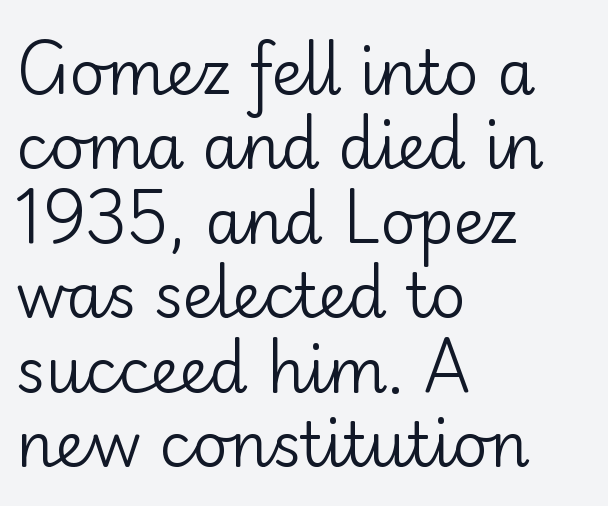
Rendered with straight, roman letterforms. Observe the ordinary spacing: letters are neighbours, not strangers. Compared with a typical body face, this is equally light or lighter still. Grotesque or geometric, the face here clearly has no serifs. You could not count columns in this text — the font is proportionally spaced.
